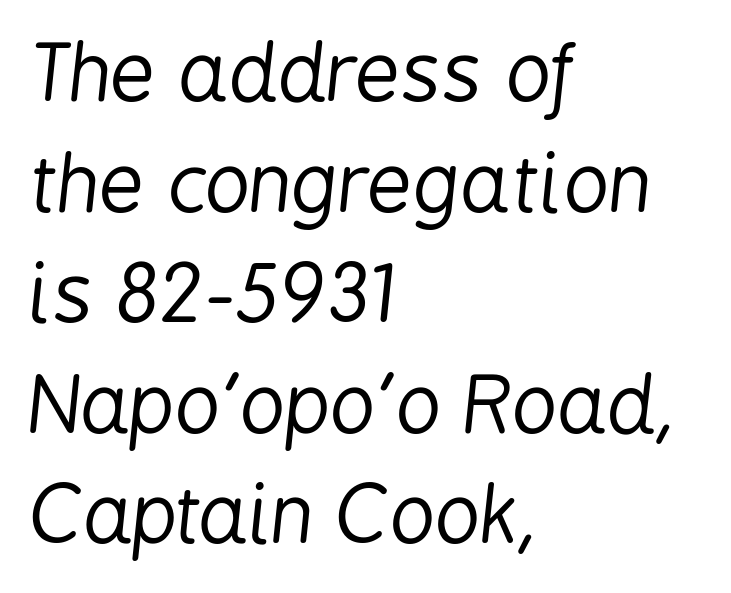
The image shows 79 px regular-weight, condensed type, italic (leaning right); set left-aligned, normal line spacing (1.4x), normal letter spacing, not underlined; low stroke contrast and a medium x-height.
